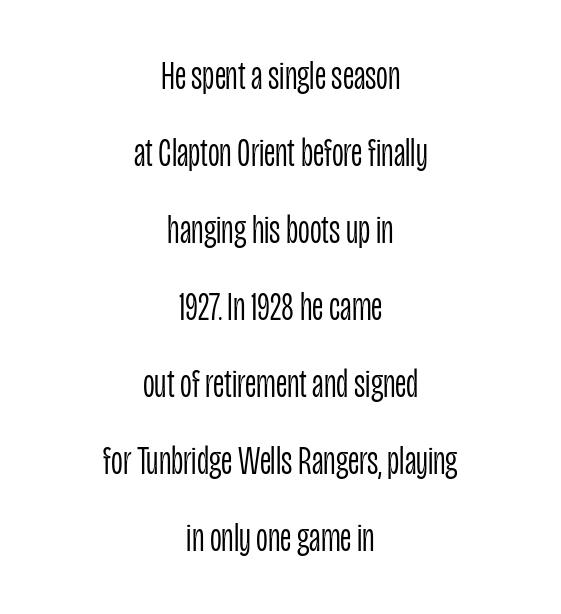
The image shows 41 px light, condensed sans-serif type, upright; set centered, line spacing 1.88x, normal letter spacing, not underlined; low stroke contrast and a large x-height.
